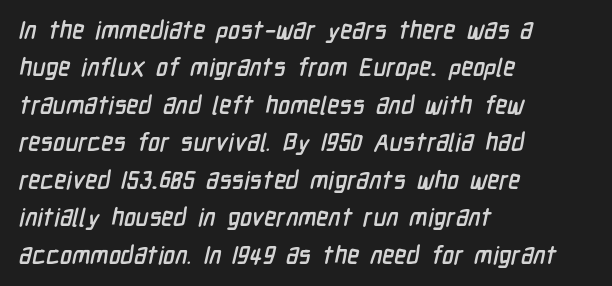
Q: Is the text underlined? A: No.
Q: How is the paragraph aligned? A: Left-aligned.
Q: Is the spacing between letters normal or unusually wide? A: Normal.
Q: Is the spacing between lines tight, normal or loose? A: Normal.
